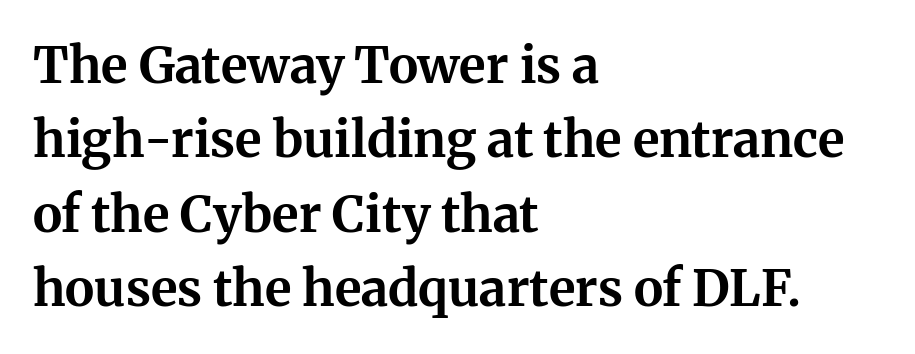
Q: Is the text bold? A: Yes.
Q: Is the text italic (slanted)? A: No, it is upright.
Q: Is the typeface a serif or a sans-serif typeface? A: Serif.
Q: Is the text underlined? A: No.
Q: How is the paragraph aligned? A: Left-aligned.
Q: Is the spacing between letters normal or unusually wide? A: Normal.
Q: Is the spacing between lines tight, normal or loose? A: Normal.
Q: Width (condensed, normal, or wide)? A: Normal.
Q: Stroke contrast? A: Medium.
Q: x-height? A: Medium.
Q: Monospaced? A: No.
